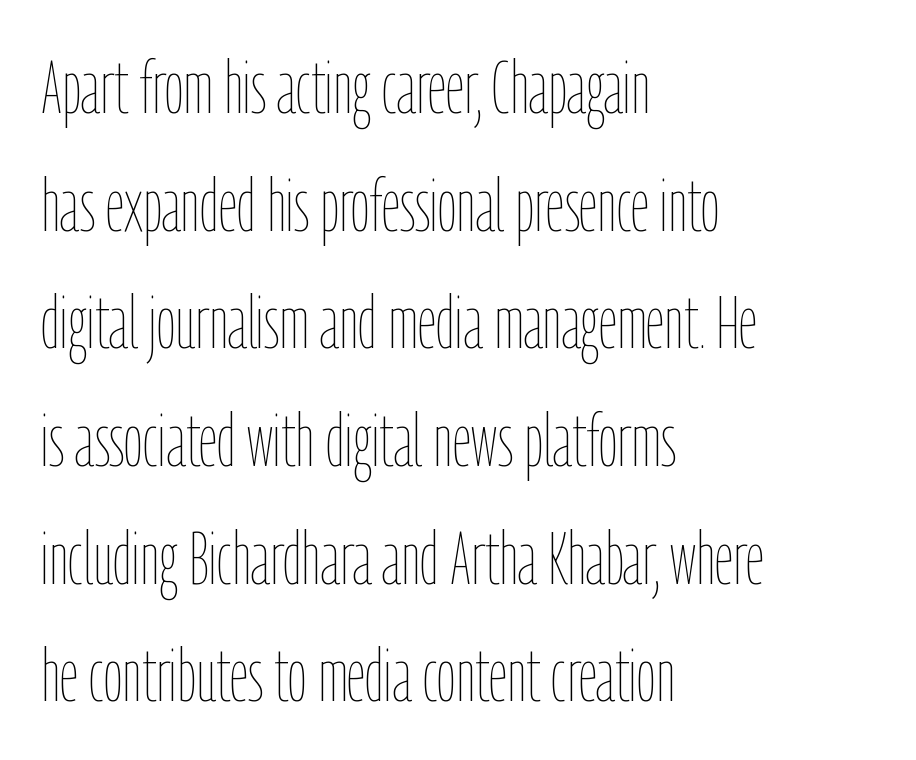
{"italic": "no", "bold": "no", "weight": "thin", "width": "condensed", "stroke_contrast": "low", "x_height": "medium", "monospaced": "no", "underline": "no", "align": "left", "line_spacing": "normal", "line_spacing_ratio": 1.59, "letter_spacing": "normal", "letter_spacing_em": 0.0, "glyph_px": 74}
